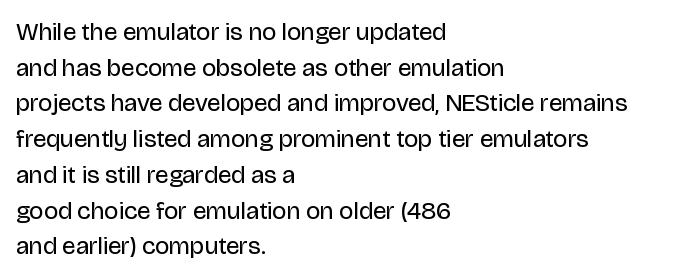
The image shows 25 px text type, upright; set left-aligned, normal line spacing (1.43x), normal letter spacing, not underlined.
